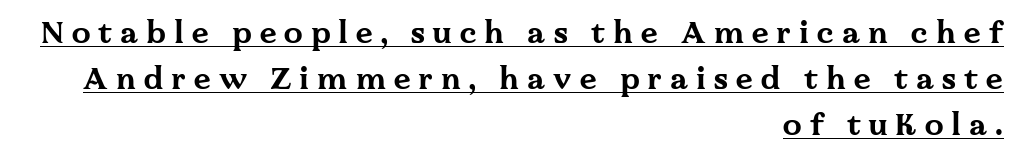
{"serif": "yes", "italic": "no", "bold": "yes", "weight": "bold", "width": "wide", "stroke_contrast": "medium", "x_height": "medium", "monospaced": "no", "underline": "yes", "align": "right", "line_spacing": "normal", "line_spacing_ratio": 1.53, "letter_spacing": "wide", "letter_spacing_em": 0.27, "glyph_px": 30}
